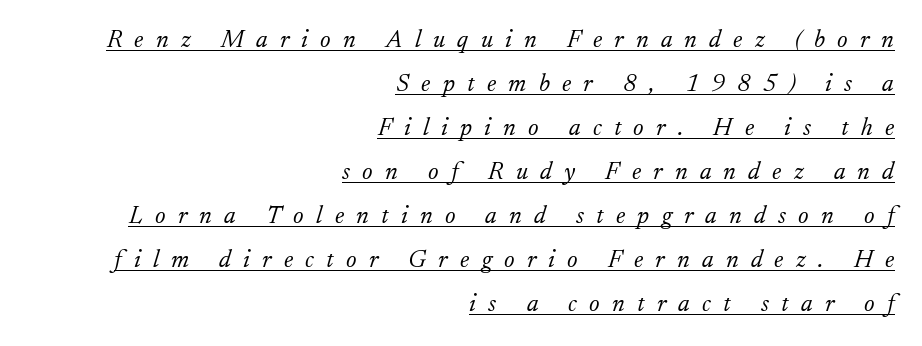
{"italic": "yes", "lean": "right", "slant_degrees": 17, "bold": "no", "underline": "yes", "align": "right", "line_spacing_ratio": 1.76, "letter_spacing": "wide", "letter_spacing_em": 0.49, "glyph_px": 25}
